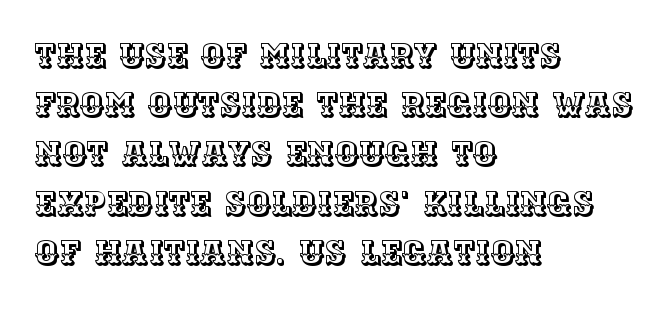
{"italic": "no", "width": "normal", "x_height": "large", "monospaced": "no", "underline": "no", "align": "left", "line_spacing": "normal", "line_spacing_ratio": 1.49, "letter_spacing": "normal", "letter_spacing_em": 0.0, "glyph_px": 33}
